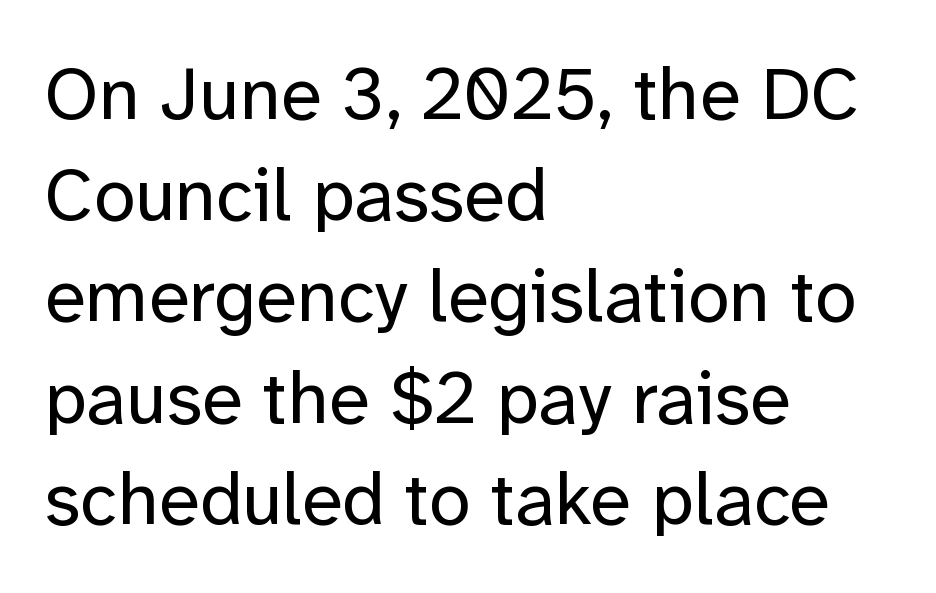
The image shows 75 px regular-weight sans-serif type, upright; set left-aligned, normal line spacing (1.35x), normal letter spacing, not underlined; low stroke contrast and a medium x-height.
